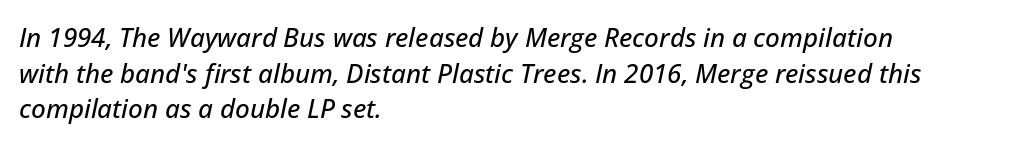
{"italic": "yes", "lean": "right", "slant_degrees": 12, "underline": "no", "align": "left", "line_spacing": "normal", "line_spacing_ratio": 1.37, "letter_spacing": "normal", "letter_spacing_em": 0.0, "glyph_px": 26}
